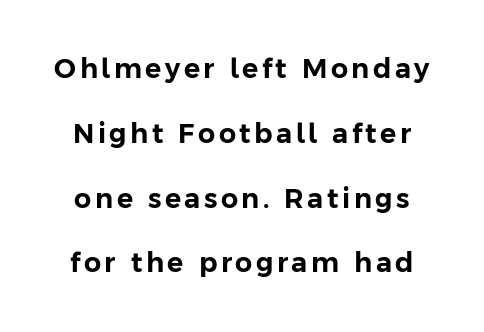
The foot of each line stays bare and open. What's the leading like? Stretched, with rows far apart. No italicization has been applied; the sample stays upright.
